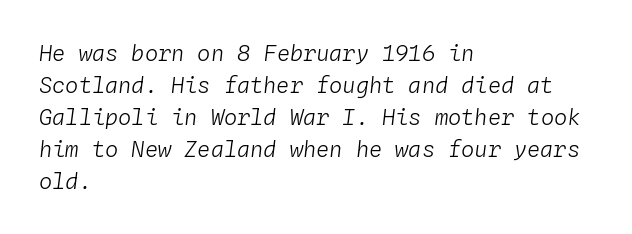
{"italic": "yes", "lean": "right", "slant_degrees": 4, "bold": "no", "underline": "no", "align": "left", "line_spacing": "normal", "line_spacing_ratio": 1.45, "letter_spacing": "normal", "letter_spacing_em": 0.0, "glyph_px": 22}
